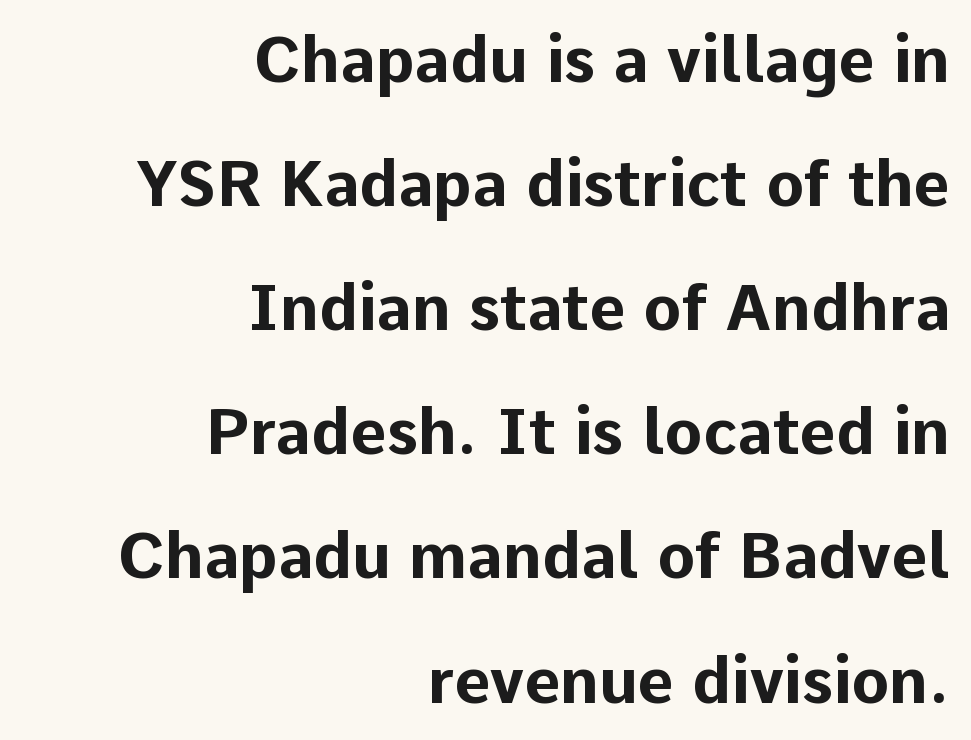
{"serif": "no", "italic": "no", "bold": "yes", "weight": "bold", "width": "normal", "stroke_contrast": "low", "x_height": "medium", "monospaced": "no", "underline": "no", "align": "right", "line_spacing": "loose", "line_spacing_ratio": 1.97, "letter_spacing": "normal", "letter_spacing_em": 0.0, "glyph_px": 63}
